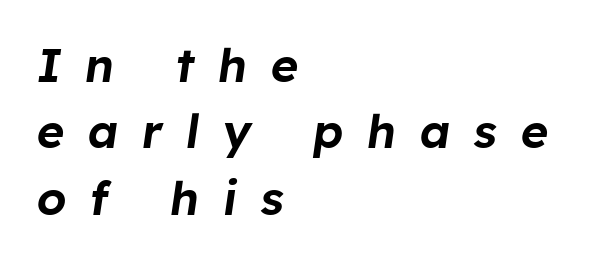
The image shows 47 px text type, italic (leaning right); set left-aligned, normal line spacing (1.41x), unusually wide letter spacing (+0.5 em), not underlined; low stroke contrast and a medium x-height.
